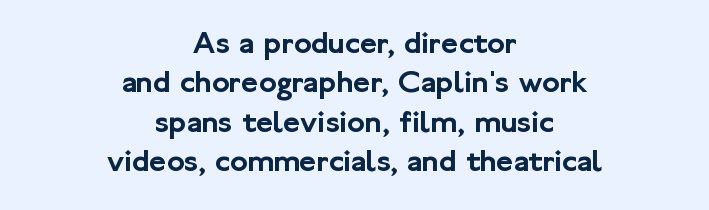
Q: Is the text italic (slanted)? A: No, it is upright.
Q: Is the typeface a serif or a sans-serif typeface? A: Sans-serif.
Q: Is the text underlined? A: No.
Q: How is the paragraph aligned? A: Centered.
Q: Is the spacing between letters normal or unusually wide? A: Normal.
Q: Width (condensed, normal, or wide)? A: Normal.
Q: Stroke contrast? A: Low.
Q: x-height? A: Medium.
Q: Monospaced? A: No.
